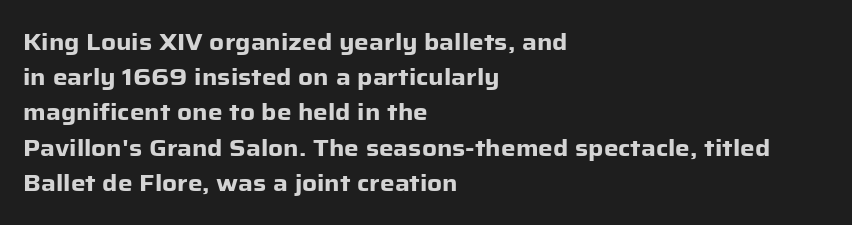
{"italic": "no", "bold": "yes", "underline": "no", "align": "left", "line_spacing": "normal", "line_spacing_ratio": 1.53, "letter_spacing": "normal", "letter_spacing_em": 0.0, "glyph_px": 23}
